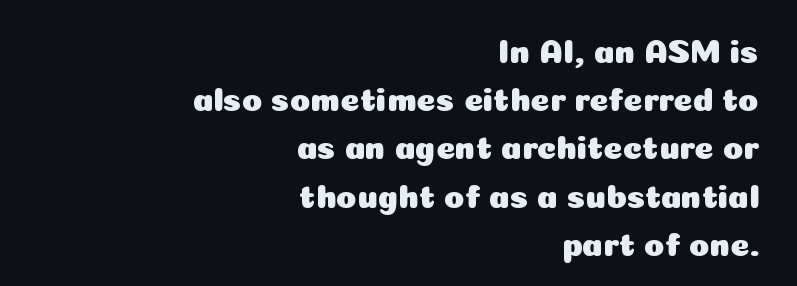
{"serif": "no", "italic": "no", "width": "normal", "stroke_contrast": "low", "x_height": "medium", "monospaced": "no", "underline": "no", "align": "right", "line_spacing": "normal", "line_spacing_ratio": 1.46, "letter_spacing": "normal", "letter_spacing_em": 0.0, "glyph_px": 33}
